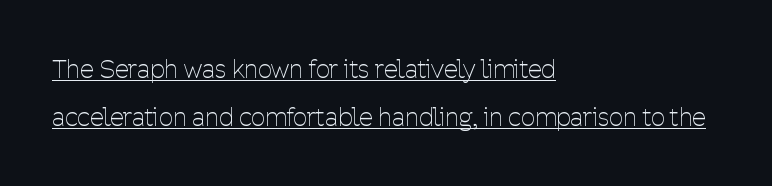
The image shows 25 px text type, upright; set left-aligned, loose line spacing (1.92x), normal letter spacing, underlined.
